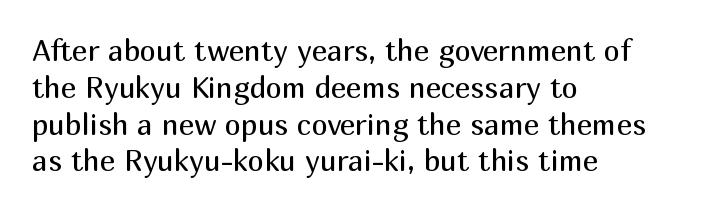
Line spacing here is normal. Words appear dense and cohesive because spacing is normal. Are there feet on the stems? There aren't — it's a sans. Caption: face not bold, strokes unweighted.
